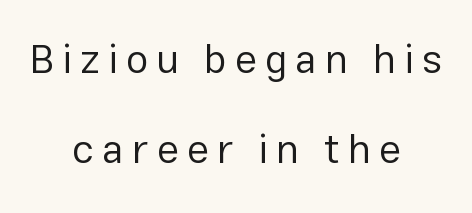
The image shows 40 px regular-weight sans-serif type, upright; set centered, loose line spacing (2.25x), unusually wide letter spacing (+0.21 em), not underlined; low stroke contrast and a medium x-height.
